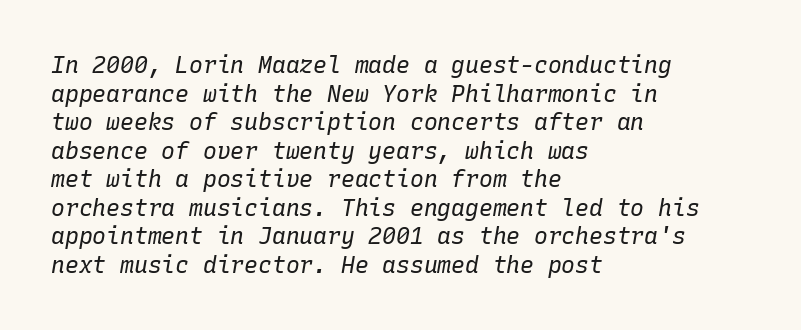
{"italic": "yes", "lean": "right", "slant_degrees": 10, "bold": "no", "underline": "no", "align": "left", "line_spacing_ratio": 1.24, "letter_spacing": "normal", "letter_spacing_em": 0.0, "glyph_px": 23}
